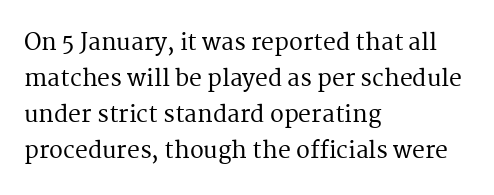
Q: Is the text italic (slanted)? A: No, it is upright.
Q: Is the text underlined? A: No.
Q: How is the paragraph aligned? A: Left-aligned.
Q: Is the spacing between letters normal or unusually wide? A: Normal.
Q: Is the spacing between lines tight, normal or loose? A: Normal.
